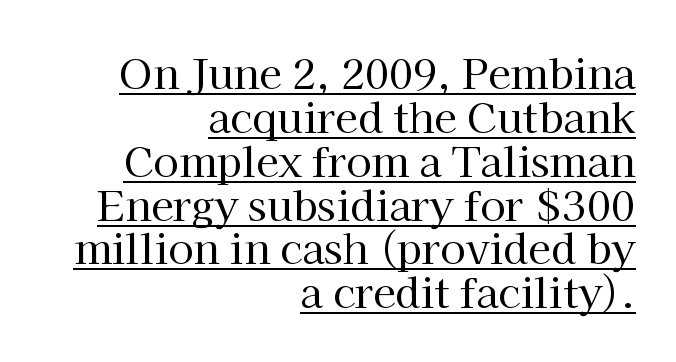
{"serif": "yes", "italic": "no", "bold": "no", "weight": "regular", "width": "normal", "stroke_contrast": "high", "x_height": "medium", "monospaced": "no", "underline": "yes", "align": "right", "line_spacing": "tight", "line_spacing_ratio": 1.07, "letter_spacing": "normal", "letter_spacing_em": 0.0, "glyph_px": 41}
